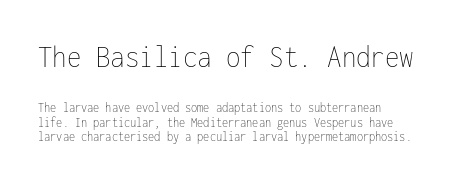
{"italic": "no", "bold": "no", "weight": "thin", "width": "condensed", "stroke_contrast": "low", "x_height": "medium", "monospaced": "yes", "underline": "no", "align": "left", "line_spacing": "tight", "line_spacing_ratio": 1.05, "letter_spacing": "normal", "letter_spacing_em": 0.0, "larger_block": "first", "size_ratio": 2.36, "glyph_px": 33}
